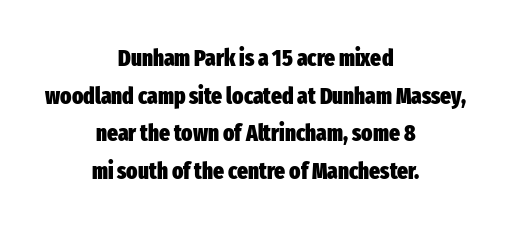
{"italic": "no", "bold": "yes", "underline": "no", "align": "center", "line_spacing": "normal", "line_spacing_ratio": 1.64, "letter_spacing": "normal", "letter_spacing_em": 0.0, "glyph_px": 23}
